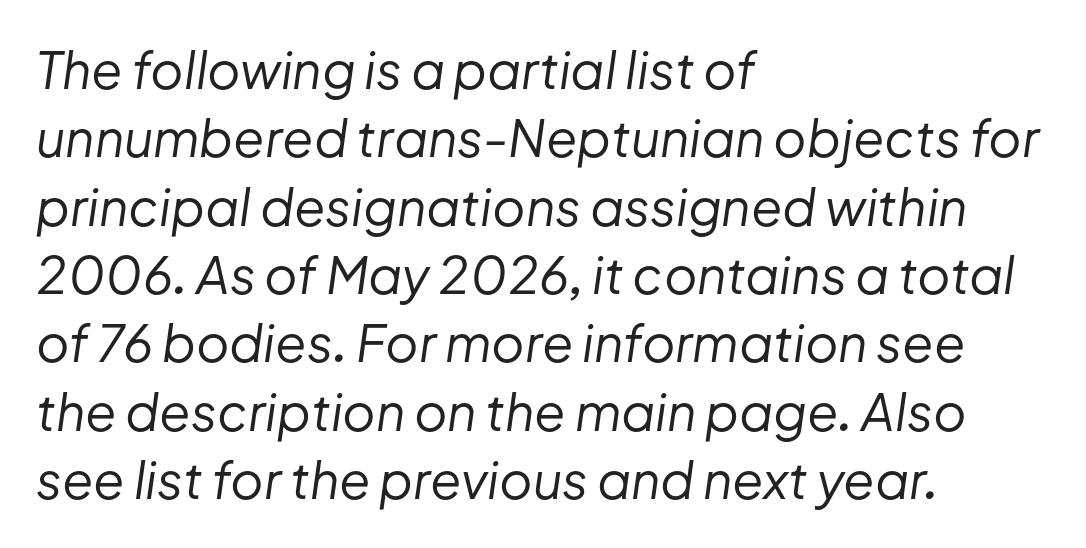
{"italic": "yes", "lean": "right", "slant_degrees": 8, "bold": "no", "weight": "regular", "width": "normal", "stroke_contrast": "low", "x_height": "medium", "monospaced": "no", "underline": "no", "align": "left", "line_spacing": "normal", "line_spacing_ratio": 1.34, "letter_spacing": "normal", "letter_spacing_em": 0.0, "glyph_px": 51}
